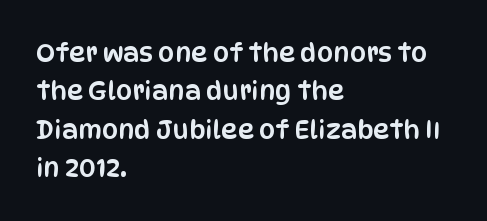
{"italic": "no", "underline": "no", "align": "left", "line_spacing": "normal", "line_spacing_ratio": 1.48, "letter_spacing": "normal", "letter_spacing_em": 0.0, "glyph_px": 26}
